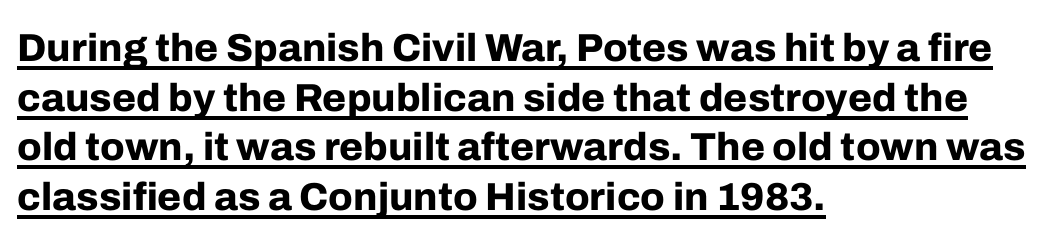
The image shows 39 px bold sans-serif type, upright; set left-aligned, normal line spacing (1.27x), normal letter spacing, underlined; low stroke contrast and a medium x-height.
